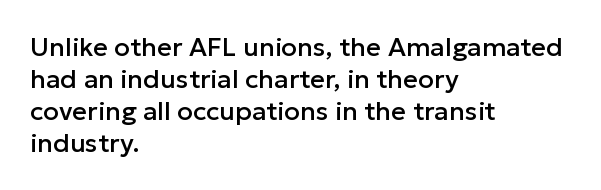
The image shows 26 px text type, upright; set left-aligned, line spacing 1.23x, normal letter spacing, not underlined.
